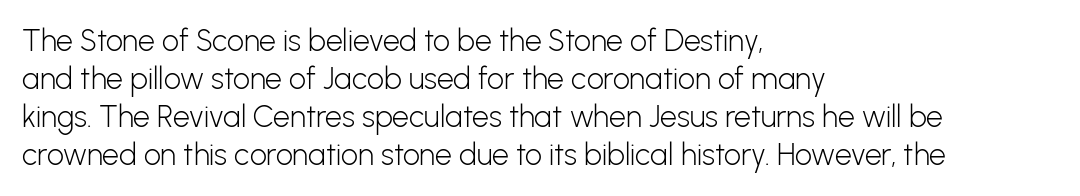
The image shows 30 px light sans-serif type, upright; set left-aligned, normal line spacing (1.27x), normal letter spacing, not underlined; low stroke contrast and a medium x-height.
